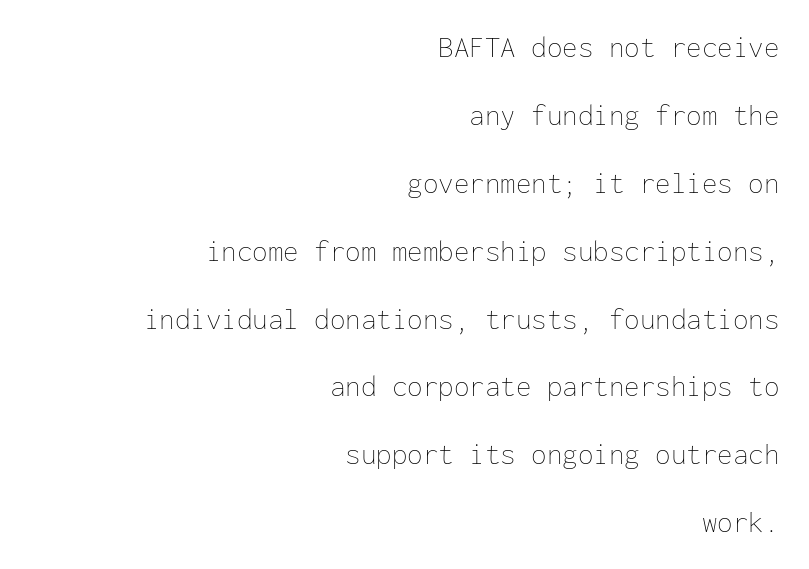
The image shows 31 px thin type, upright, monospaced; set right-aligned, loose line spacing (2.19x), normal letter spacing, not underlined; low stroke contrast and a medium x-height.
